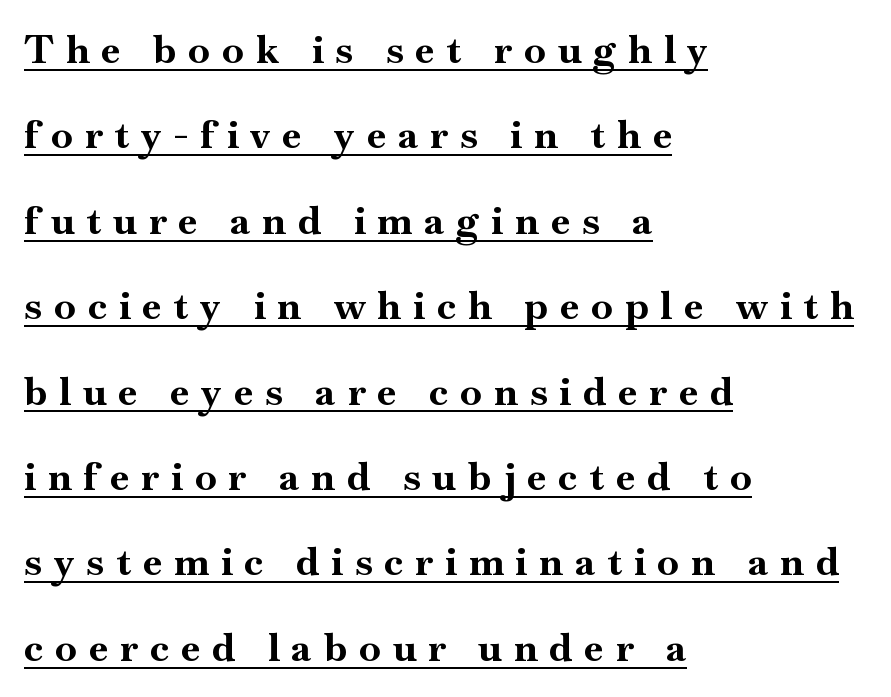
The image shows 39 px bold serif type, upright; set left-aligned, loose line spacing (2.19x), unusually wide letter spacing (+0.31 em), underlined; high stroke contrast and a small x-height.
